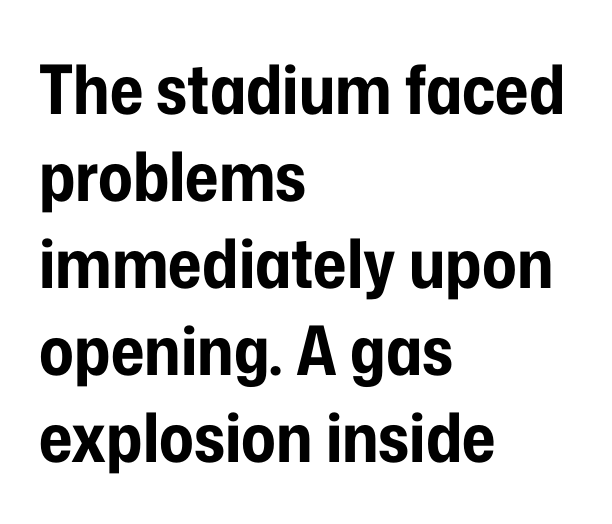
The image shows 68 px bold, condensed sans-serif type, upright; set left-aligned, normal line spacing (1.28x), normal letter spacing, not underlined; low stroke contrast and a medium x-height.
